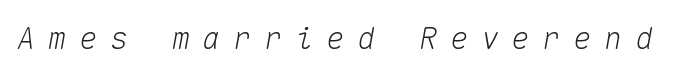
Characters follow at a spacing far wider than the type designer built in. Each letter, wide or thin by design, is forced into the same width here. The area under the type is left untouched. Yep, that's italic — everything's leaning.
